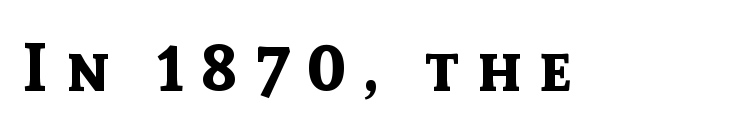
{"serif": "no", "italic": "no", "bold": "yes", "weight": "bold", "width": "normal", "x_height": "medium", "monospaced": "no", "underline": "no", "letter_spacing": "wide", "letter_spacing_em": 0.26, "glyph_px": 67}
